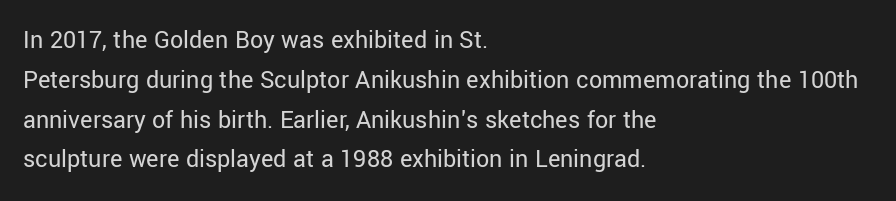
Q: Is the text bold? A: No.
Q: Is the text italic (slanted)? A: No, it is upright.
Q: Is the text underlined? A: No.
Q: How is the paragraph aligned? A: Left-aligned.
Q: Is the spacing between letters normal or unusually wide? A: Normal.
Q: Is the spacing between lines tight, normal or loose? A: Normal.
